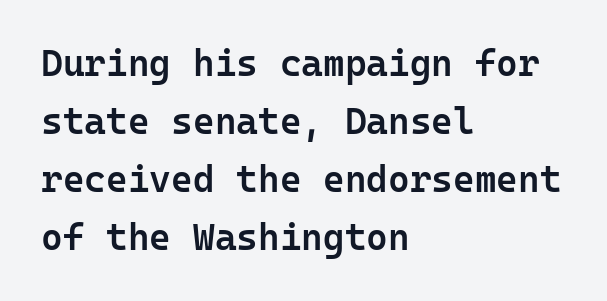
{"serif": "no", "italic": "no", "bold": "semi", "weight": "semibold", "width": "normal", "stroke_contrast": "low", "x_height": "medium", "monospaced": "yes", "underline": "no", "align": "left", "line_spacing": "normal", "line_spacing_ratio": 1.57, "letter_spacing": "normal", "letter_spacing_em": 0.0, "glyph_px": 37}
